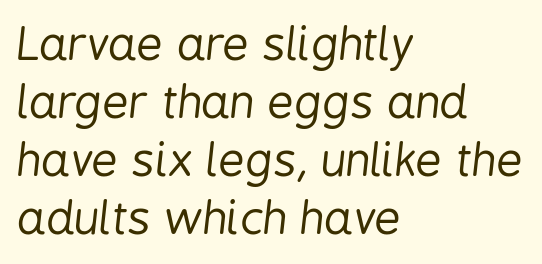
{"italic": "yes", "lean": "right", "slant_degrees": 6, "bold": "no", "weight": "regular", "width": "condensed", "stroke_contrast": "low", "x_height": "medium", "monospaced": "no", "underline": "no", "align": "left", "line_spacing": "normal", "line_spacing_ratio": 1.26, "letter_spacing": "normal", "letter_spacing_em": 0.0, "glyph_px": 46}
